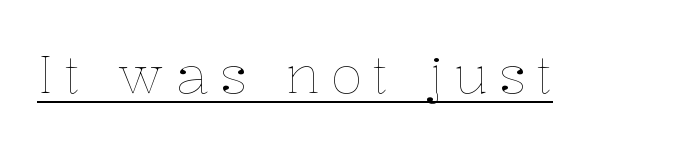
{"italic": "no", "bold": "no", "weight": "thin", "width": "normal", "stroke_contrast": "low", "x_height": "medium", "monospaced": "no", "underline": "yes", "letter_spacing": "wide", "letter_spacing_em": 0.21, "glyph_px": 53}
